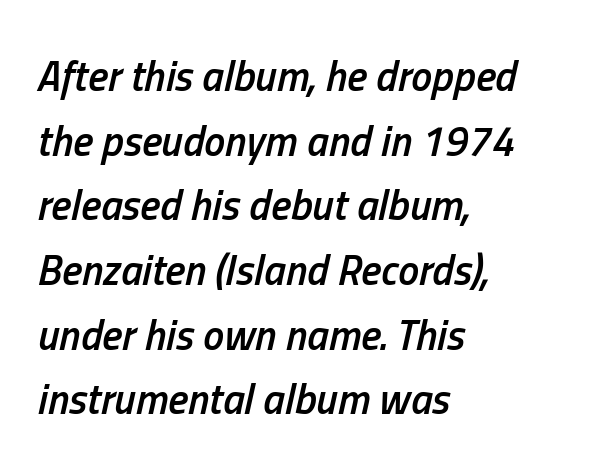
Q: Is the text bold? A: Semi-bold.
Q: Is the text italic (slanted)? A: Yes, it leans right by about 13 degrees.
Q: Is the text underlined? A: No.
Q: How is the paragraph aligned? A: Left-aligned.
Q: Is the spacing between letters normal or unusually wide? A: Normal.
Q: Is the spacing between lines tight, normal or loose? A: Normal.
Q: Width (condensed, normal, or wide)? A: Condensed.
Q: Stroke contrast? A: Low.
Q: x-height? A: Medium.
Q: Monospaced? A: No.
